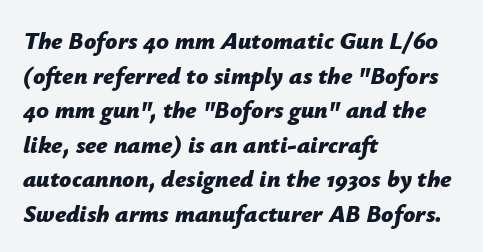
The paragraph has a hard left edge and a soft right edge. You could call the tracking neutral — neither tight nor loose. Just letters on the line, the space beneath them empty. When letters slant like this, we call the style italic. Quick note: interline space is typical. What weight is shown? A full bold with thick strokes.
